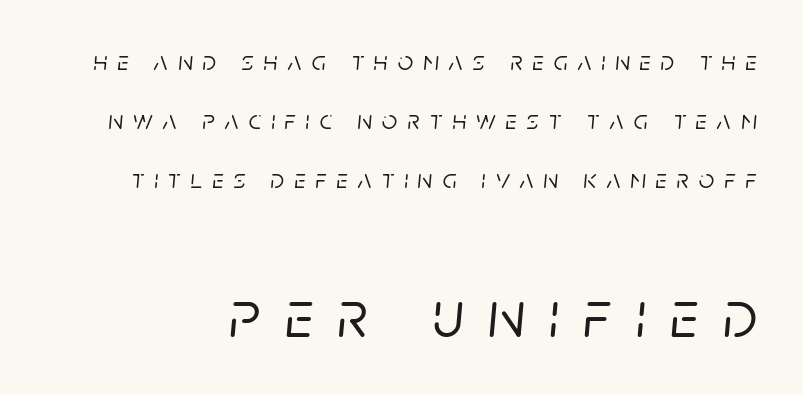
The image shows 68 px text type, italic (leaning right); set loose line spacing (2.19x), unusually wide letter spacing (+0.37 em), not underlined; the second (bottom) block is 2.52x larger; low stroke contrast and a large x-height.
